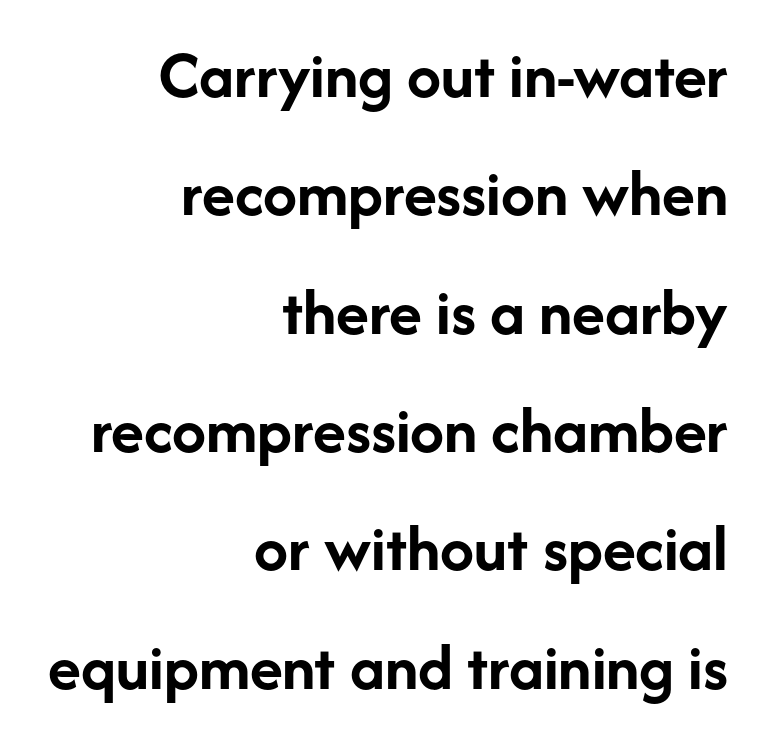
Plain, unruled lines of type. These lines carry a lot of weight — the face is fully bold. This rendering employs a face without finishing strokes, i.e., a sans-serif. Does extra space separate the letters? No, they use regular spacing. Is this a fixed-width face? No — the glyphs have proportional, varying widths.
